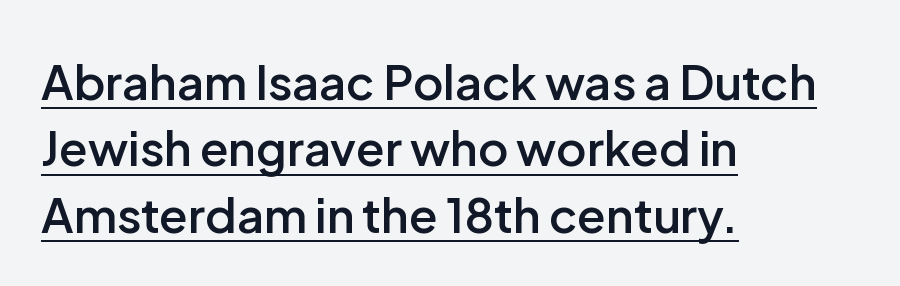
Q: Is the text bold? A: Semi-bold.
Q: Is the text italic (slanted)? A: No, it is upright.
Q: Is the typeface a serif or a sans-serif typeface? A: Sans-serif.
Q: Is the text underlined? A: Yes.
Q: How is the paragraph aligned? A: Left-aligned.
Q: Is the spacing between letters normal or unusually wide? A: Normal.
Q: Is the spacing between lines tight, normal or loose? A: Normal.
Q: Width (condensed, normal, or wide)? A: Normal.
Q: Stroke contrast? A: Low.
Q: x-height? A: Medium.
Q: Monospaced? A: No.
